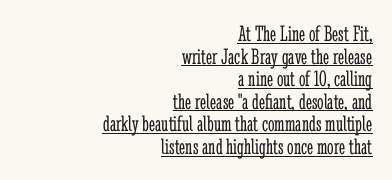
{"italic": "no", "bold": "no", "underline": "yes", "align": "right", "line_spacing": "tight", "line_spacing_ratio": 0.98, "letter_spacing": "normal", "letter_spacing_em": 0.0, "glyph_px": 23}
